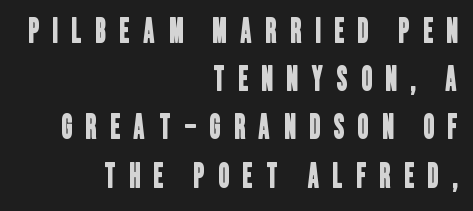
The designer went with a sans here, leaving each stem footless. The string is rendered with underlining switched off. Notice how descenders clear the ascenders below comfortably — that's standard leading. Compared with a flush-left layout, this one pins lines to the opposite, right side.
